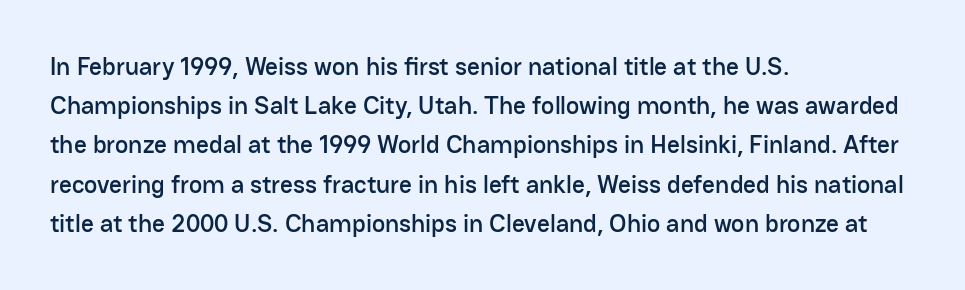
{"italic": "no", "underline": "no", "align": "left", "line_spacing": "normal", "line_spacing_ratio": 1.57, "letter_spacing": "normal", "letter_spacing_em": 0.0, "glyph_px": 25}
